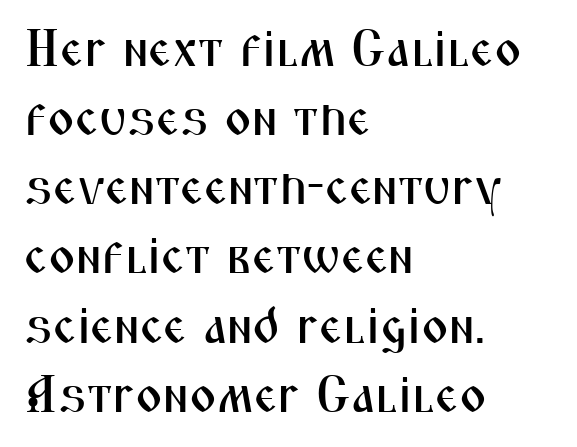
The image shows 52 px condensed sans-serif type, upright; set left-aligned, normal line spacing (1.33x), normal letter spacing, not underlined; medium stroke contrast and a medium x-height.
